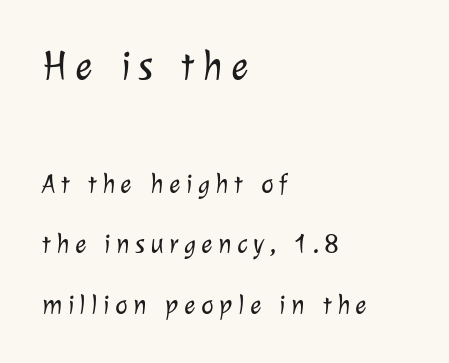
The image shows 41 px light sans-serif type; set left-aligned, loose line spacing (2.24x), unusually wide letter spacing (+0.2 em), not underlined; the first (top) block is 1.52x larger; low stroke contrast and a medium x-height.
